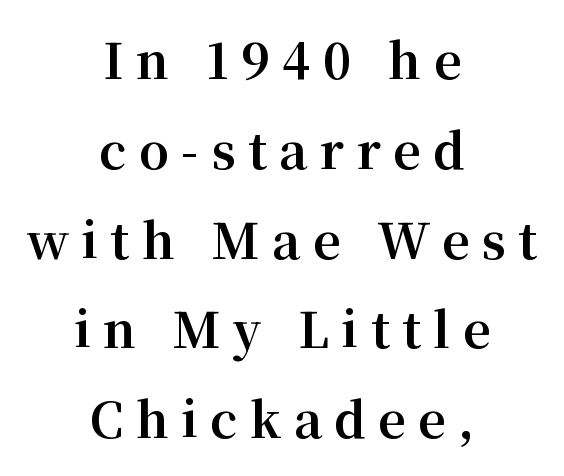
{"serif": "yes", "italic": "no", "bold": "yes", "weight": "bold", "width": "normal", "stroke_contrast": "medium", "x_height": "medium", "monospaced": "no", "underline": "no", "align": "center", "line_spacing_ratio": 1.87, "letter_spacing": "wide", "letter_spacing_em": 0.26, "glyph_px": 48}
